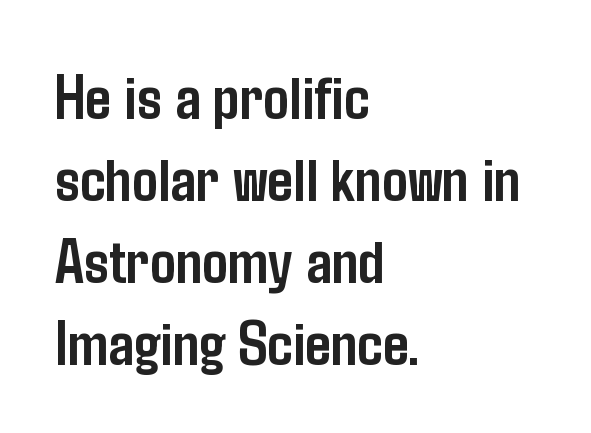
Q: Is the text bold? A: Yes.
Q: Is the text italic (slanted)? A: No, it is upright.
Q: Is the typeface a serif or a sans-serif typeface? A: Sans-serif.
Q: Is the text underlined? A: No.
Q: How is the paragraph aligned? A: Left-aligned.
Q: Is the spacing between letters normal or unusually wide? A: Normal.
Q: Is the spacing between lines tight, normal or loose? A: Normal.
Q: Width (condensed, normal, or wide)? A: Condensed.
Q: Stroke contrast? A: Low.
Q: x-height? A: Medium.
Q: Monospaced? A: No.
